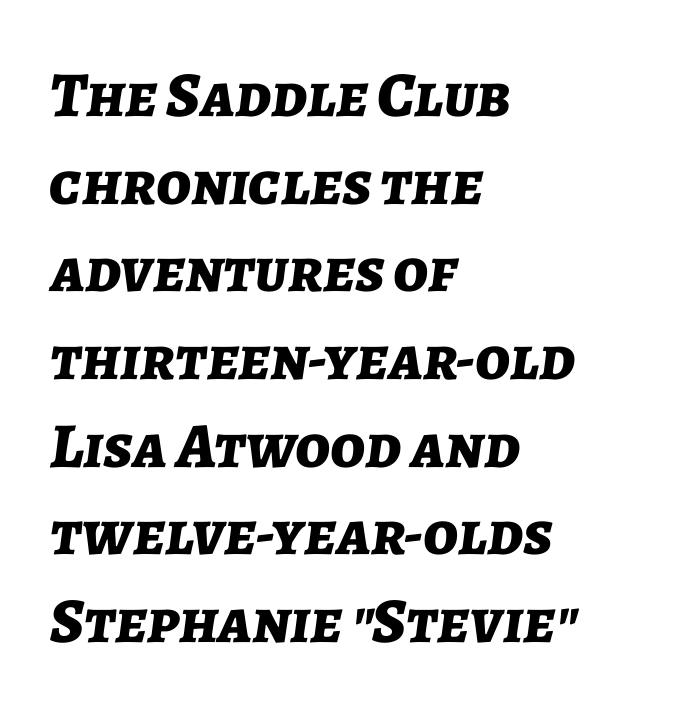
The image shows 64 px bold type, italic (leaning right); set left-aligned, normal line spacing (1.37x), normal letter spacing, not underlined; low stroke contrast and a medium x-height.
